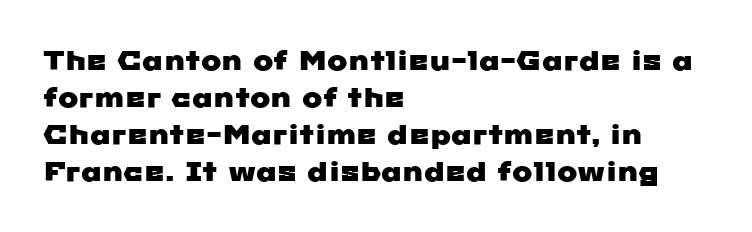
Q: Is the text underlined? A: No.
Q: How is the paragraph aligned? A: Left-aligned.
Q: Is the spacing between letters normal or unusually wide? A: Normal.
Q: Is the spacing between lines tight, normal or loose? A: Normal.
